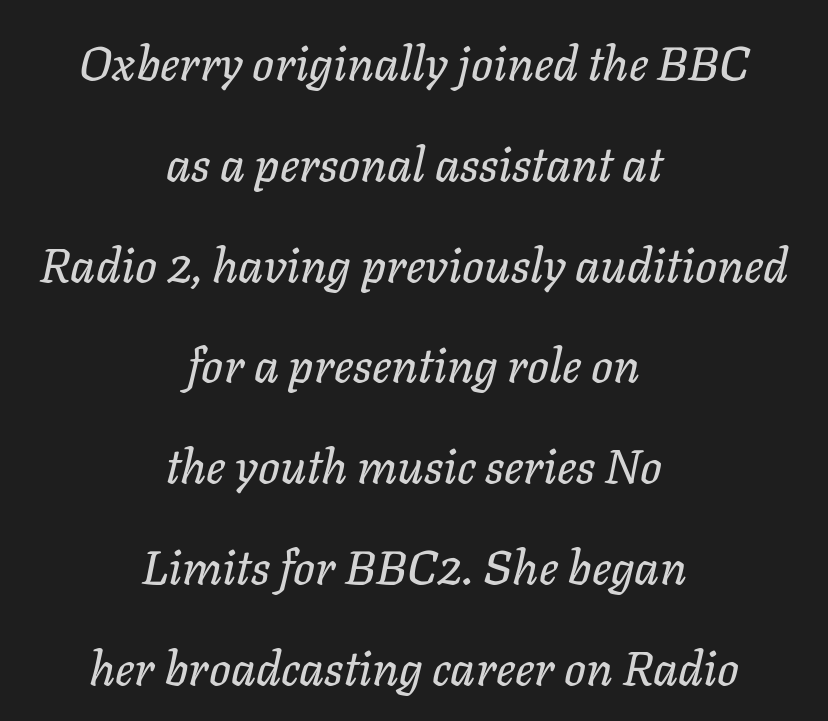
{"italic": "yes", "lean": "right", "slant_degrees": 11, "width": "normal", "stroke_contrast": "low", "x_height": "medium", "monospaced": "no", "underline": "no", "align": "center", "line_spacing": "loose", "line_spacing_ratio": 2.1, "letter_spacing": "normal", "letter_spacing_em": 0.0, "glyph_px": 48}
